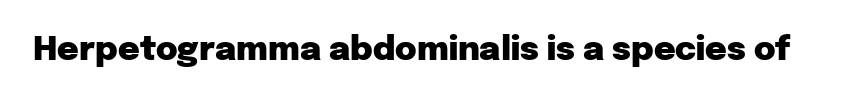
The letters advance in unequal steps, a hallmark of proportional type. Serifs: no, the terminals of the letterforms are clean. The lettering stays uniformly vertical, giving the passage a roman look. How are the letters spaced? Ordinarily, with no added tracking. Only glyphs here, with clear space below each row.
